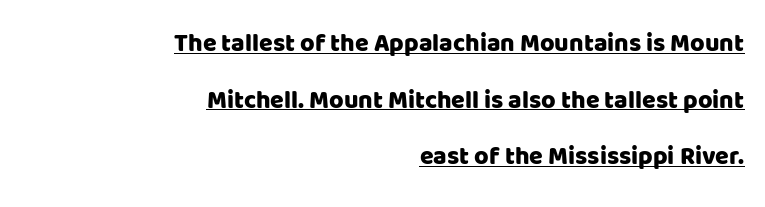
Each line ends at the same right margin while the left side varies. This sample uses an upright cut, with every glyph sitting square on the baseline. Check the space under the baseline: a stroke is drawn there. Nobody touched the tracking dial on this one. A great deal of white space separates one row of letters from the next.
